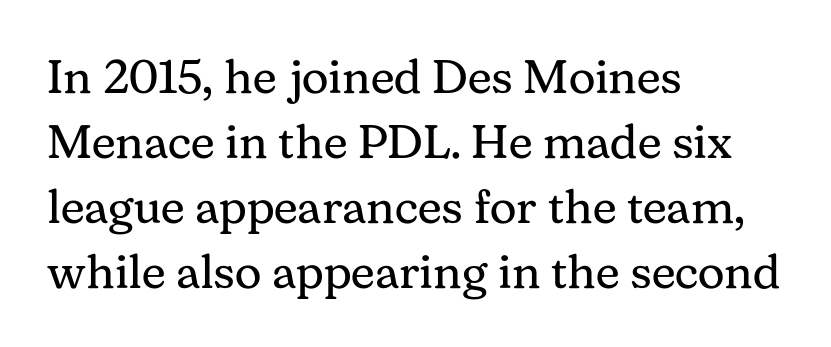
{"serif": "yes", "italic": "no", "bold": "no", "weight": "regular", "width": "normal", "stroke_contrast": "medium", "x_height": "medium", "monospaced": "no", "underline": "no", "align": "left", "line_spacing": "normal", "line_spacing_ratio": 1.38, "letter_spacing": "normal", "letter_spacing_em": 0.0, "glyph_px": 47}
